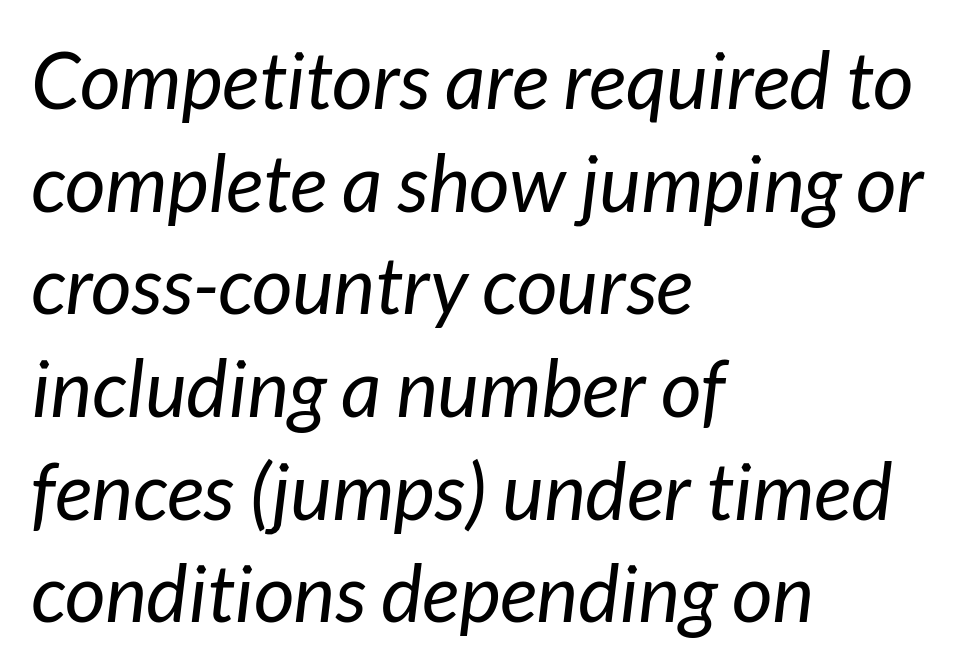
The image shows 79 px regular-weight type, italic (leaning right); set left-aligned, normal line spacing (1.3x), normal letter spacing, not underlined; low stroke contrast and a medium x-height.
